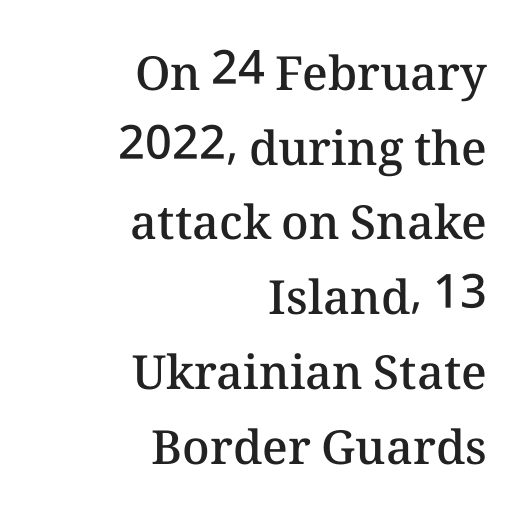
This sample has the flowing, uneven cadence of proportional lettering. Honestly, there is no underline to notice here at all. Summary of weight: moderately heavy, a semibold. Letter spacing: default. This is the regular roman posture of the typeface.
